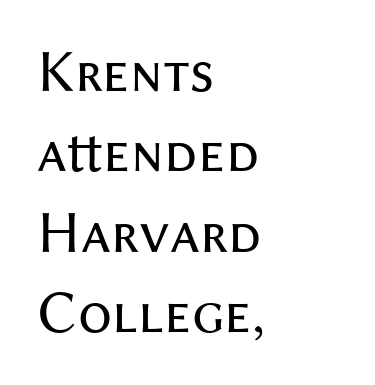
Q: Is the text bold? A: No.
Q: Is the text italic (slanted)? A: No, it is upright.
Q: Is the typeface a serif or a sans-serif typeface? A: Sans-serif.
Q: Is the text underlined? A: No.
Q: How is the paragraph aligned? A: Left-aligned.
Q: Is the spacing between letters normal or unusually wide? A: Normal.
Q: Is the spacing between lines tight, normal or loose? A: Normal.
Q: Width (condensed, normal, or wide)? A: Normal.
Q: Stroke contrast? A: Medium.
Q: x-height? A: Medium.
Q: Monospaced? A: No.
